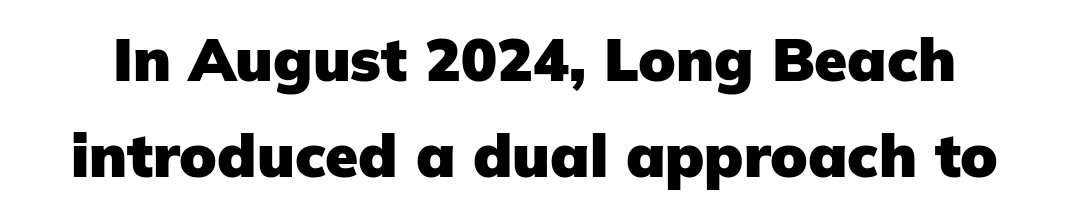
Q: Is the text bold? A: Yes.
Q: Is the text italic (slanted)? A: No, it is upright.
Q: Is the typeface a serif or a sans-serif typeface? A: Sans-serif.
Q: Is the text underlined? A: No.
Q: Is the spacing between letters normal or unusually wide? A: Normal.
Q: Is the spacing between lines tight, normal or loose? A: Normal.
Q: Width (condensed, normal, or wide)? A: Normal.
Q: Stroke contrast? A: Low.
Q: x-height? A: Medium.
Q: Monospaced? A: No.
